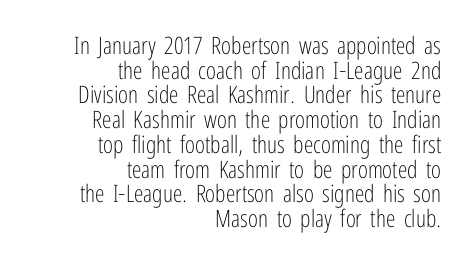
{"italic": "no", "bold": "no", "underline": "no", "align": "right", "line_spacing": "tight", "line_spacing_ratio": 1.03, "letter_spacing": "normal", "letter_spacing_em": 0.0, "glyph_px": 24}
